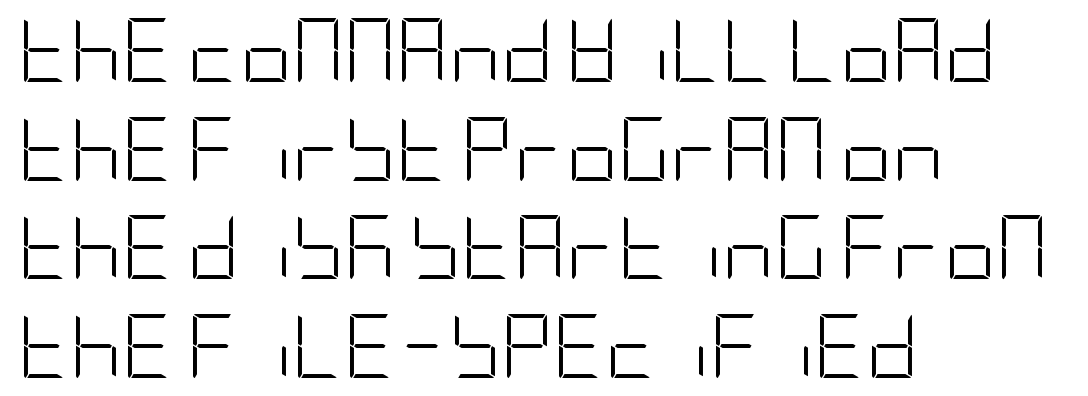
Q: Is the text bold? A: No.
Q: Is the text italic (slanted)? A: No, it is upright.
Q: Is the typeface a serif or a sans-serif typeface? A: Sans-serif.
Q: Is the text underlined? A: No.
Q: How is the paragraph aligned? A: Left-aligned.
Q: Is the spacing between letters normal or unusually wide? A: Normal.
Q: Is the spacing between lines tight, normal or loose? A: Normal.
Q: Width (condensed, normal, or wide)? A: Condensed.
Q: Stroke contrast? A: Low.
Q: x-height? A: Large.
